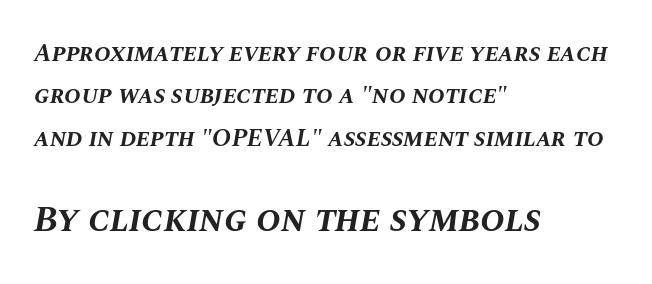
This rendering leaves character spacing at its baseline value. Line beginnings align vertically; line endings do not. Is there much room between lines? A standard amount, neither cramped nor airy. The rendering applies a slant to the glyphs.
